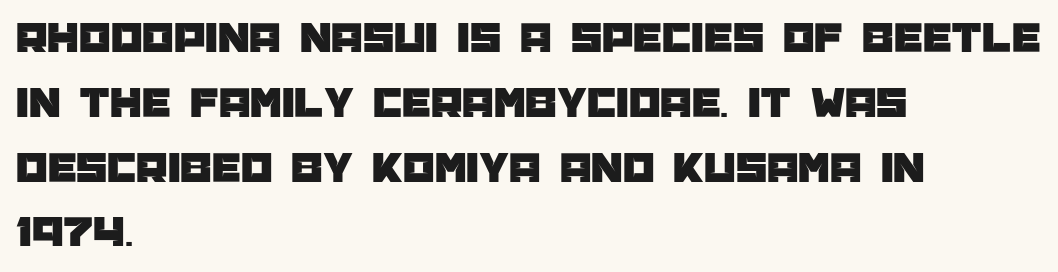
Q: Is the text italic (slanted)? A: No, it is upright.
Q: Is the typeface a serif or a sans-serif typeface? A: Sans-serif.
Q: Is the text underlined? A: No.
Q: How is the paragraph aligned? A: Left-aligned.
Q: Is the spacing between letters normal or unusually wide? A: Normal.
Q: Is the spacing between lines tight, normal or loose? A: Normal.
Q: Width (condensed, normal, or wide)? A: Normal.
Q: Stroke contrast? A: Low.
Q: x-height? A: Large.
Q: Monospaced? A: No.
